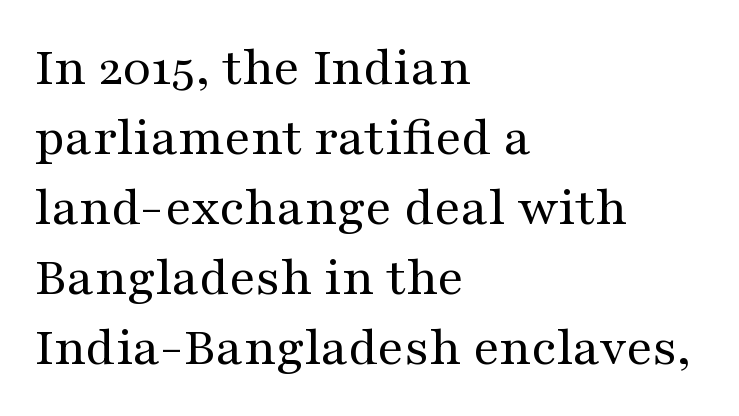
Q: Is the text bold? A: No.
Q: Is the text italic (slanted)? A: No, it is upright.
Q: Is the typeface a serif or a sans-serif typeface? A: Serif.
Q: Is the text underlined? A: No.
Q: How is the paragraph aligned? A: Left-aligned.
Q: Is the spacing between letters normal or unusually wide? A: Normal.
Q: Is the spacing between lines tight, normal or loose? A: Normal.
Q: Width (condensed, normal, or wide)? A: Wide.
Q: Stroke contrast? A: Medium.
Q: x-height? A: Medium.
Q: Monospaced? A: No.
